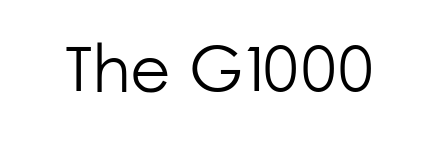
Q: Is the text bold? A: No.
Q: Is the text italic (slanted)? A: No, it is upright.
Q: Is the typeface a serif or a sans-serif typeface? A: Sans-serif.
Q: Is the text underlined? A: No.
Q: Is the spacing between letters normal or unusually wide? A: Normal.
Q: Width (condensed, normal, or wide)? A: Normal.
Q: Stroke contrast? A: Low.
Q: x-height? A: Medium.
Q: Monospaced? A: No.
